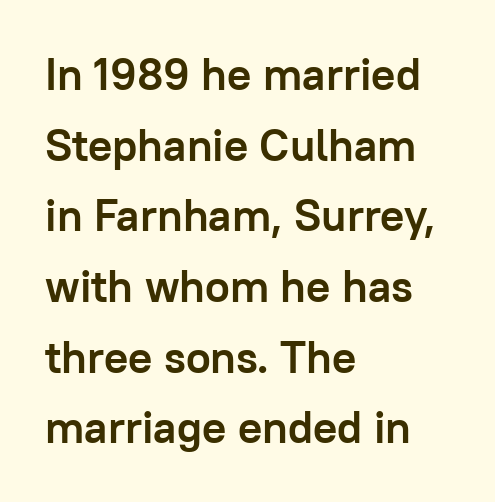
{"serif": "no", "italic": "no", "bold": "yes", "weight": "semibold", "width": "normal", "stroke_contrast": "low", "x_height": "medium", "monospaced": "no", "underline": "no", "align": "left", "line_spacing": "normal", "line_spacing_ratio": 1.57, "letter_spacing": "normal", "letter_spacing_em": 0.0, "glyph_px": 45}
